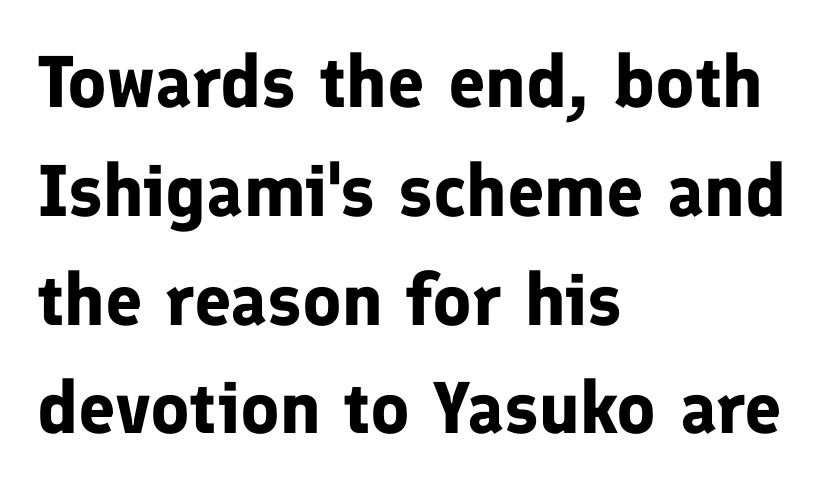
Q: Is the text bold? A: Yes.
Q: Is the text italic (slanted)? A: No, it is upright.
Q: Is the typeface a serif or a sans-serif typeface? A: Sans-serif.
Q: Is the text underlined? A: No.
Q: How is the paragraph aligned? A: Left-aligned.
Q: Is the spacing between letters normal or unusually wide? A: Normal.
Q: Is the spacing between lines tight, normal or loose? A: Normal.
Q: Width (condensed, normal, or wide)? A: Normal.
Q: Stroke contrast? A: Low.
Q: x-height? A: Medium.
Q: Monospaced? A: No.
